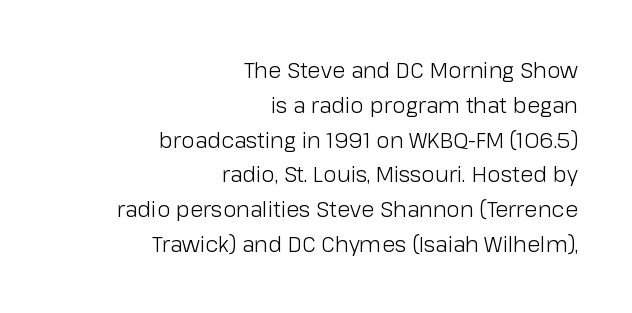
Q: Is the text bold? A: No.
Q: Is the text italic (slanted)? A: No, it is upright.
Q: Is the text underlined? A: No.
Q: How is the paragraph aligned? A: Right-aligned.
Q: Is the spacing between letters normal or unusually wide? A: Normal.
Q: Is the spacing between lines tight, normal or loose? A: Normal.
